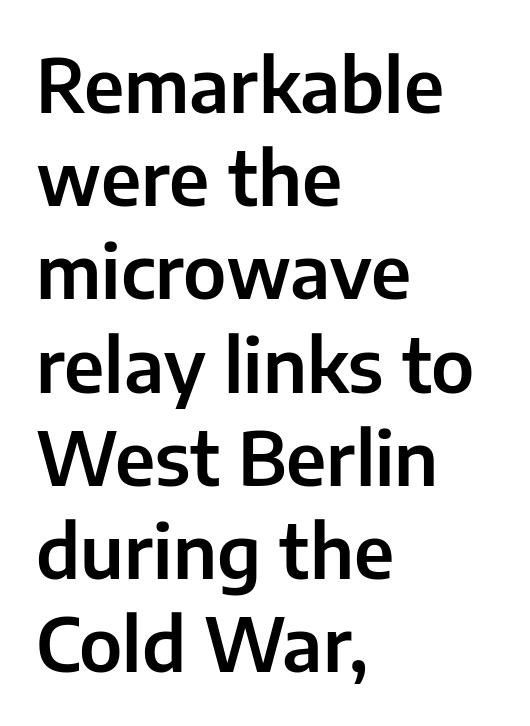
Q: Is the text italic (slanted)? A: No, it is upright.
Q: Is the typeface a serif or a sans-serif typeface? A: Sans-serif.
Q: Is the text underlined? A: No.
Q: How is the paragraph aligned? A: Left-aligned.
Q: Is the spacing between letters normal or unusually wide? A: Normal.
Q: Is the spacing between lines tight, normal or loose? A: Normal.
Q: Width (condensed, normal, or wide)? A: Normal.
Q: Stroke contrast? A: Low.
Q: x-height? A: Medium.
Q: Monospaced? A: No.
